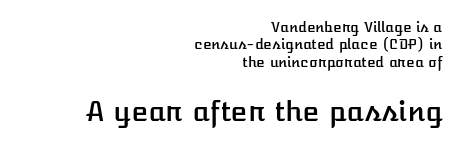
Q: Is the text italic (slanted)? A: No, it is upright.
Q: Is the text underlined? A: No.
Q: How is the paragraph aligned? A: Right-aligned.
Q: Is the spacing between letters normal or unusually wide? A: Normal.
Q: Is the spacing between lines tight, normal or loose? A: Normal.
Q: Which block of text is set in a larger size, the first (top) or the second (bottom)? A: The second (bottom) one.
Q: Width (condensed, normal, or wide)? A: Normal.
Q: Stroke contrast? A: Low.
Q: x-height? A: Medium.
Q: Monospaced? A: No.
